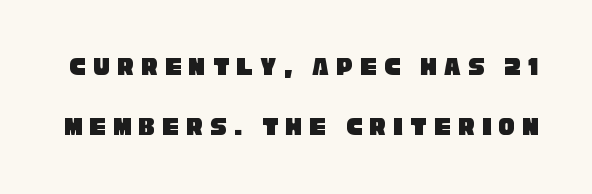
{"underline": "no", "line_spacing": "loose", "line_spacing_ratio": 2.21, "letter_spacing": "wide", "letter_spacing_em": 0.27, "glyph_px": 27}
